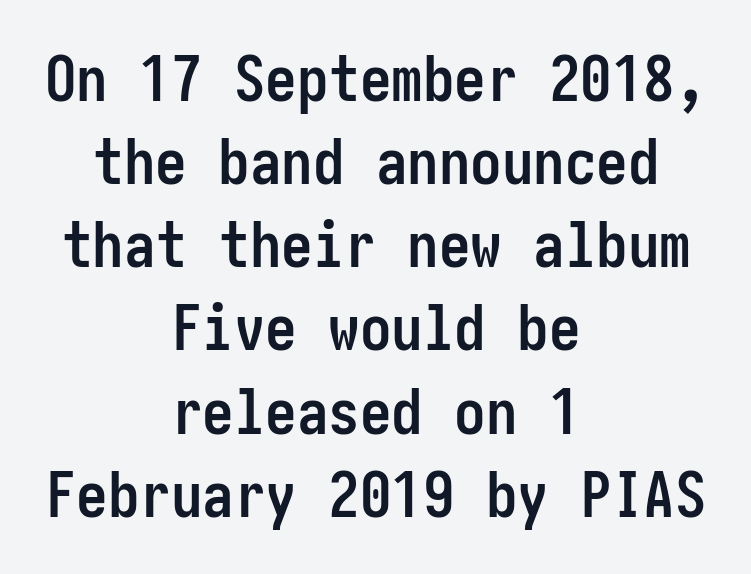
{"serif": "no", "italic": "no", "bold": "yes", "weight": "semibold", "width": "condensed", "stroke_contrast": "low", "x_height": "medium", "underline": "no", "align": "center", "line_spacing": "normal", "line_spacing_ratio": 1.32, "letter_spacing": "normal", "letter_spacing_em": 0.0, "glyph_px": 63}
